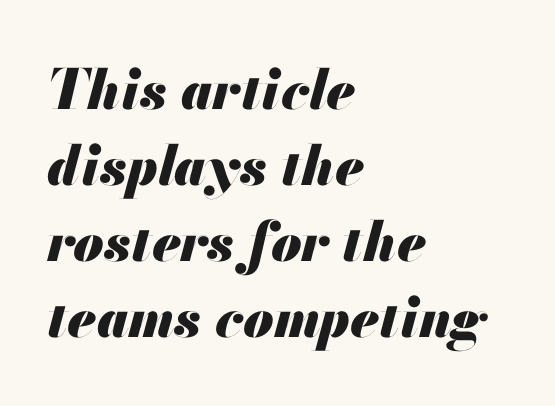
The space directly below the letters is spotless. Compared with typical body copy, the letter spacing here is the same. Slant detected: the letters are inclined. Rows of type keep a routine distance in the vertical direction. This sample has the flowing, uneven cadence of proportional lettering.
